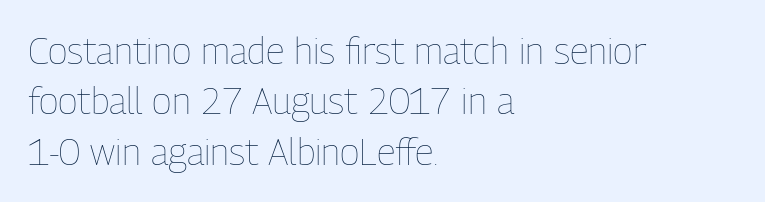
The image shows 37 px thin, condensed type, upright; set left-aligned, normal line spacing (1.36x), normal letter spacing, not underlined; low stroke contrast and a medium x-height.
